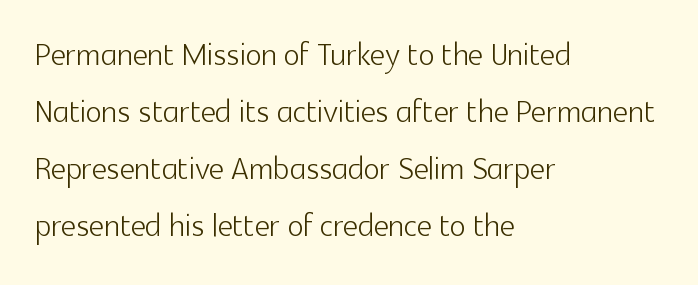
Q: Is the text bold? A: No.
Q: Is the text italic (slanted)? A: No, it is upright.
Q: Is the typeface a serif or a sans-serif typeface? A: Sans-serif.
Q: Is the text underlined? A: No.
Q: How is the paragraph aligned? A: Left-aligned.
Q: Is the spacing between letters normal or unusually wide? A: Normal.
Q: Is the spacing between lines tight, normal or loose? A: Normal.
Q: Width (condensed, normal, or wide)? A: Normal.
Q: x-height? A: Medium.
Q: Monospaced? A: No.
